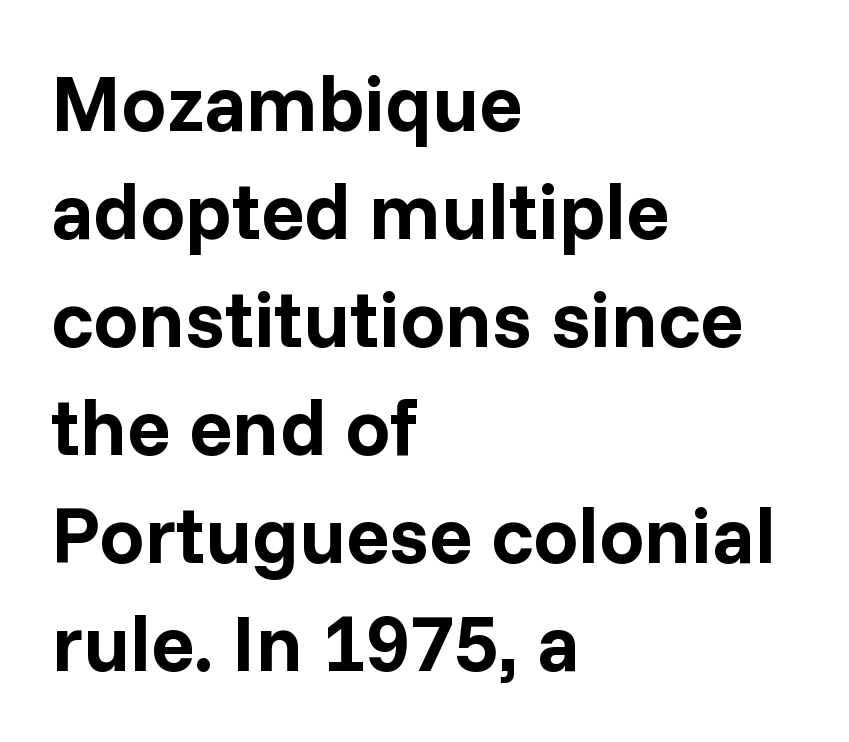
These lines are set flush left with a ragged right edge. Style check: upright. A typesetter would call this proportional, since set widths differ per character. The sample has been set heavy, in full bold.
